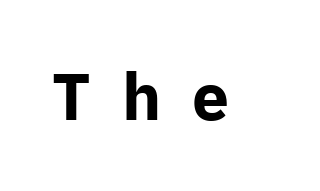
{"serif": "no", "italic": "no", "bold": "yes", "weight": "bold", "width": "normal", "stroke_contrast": "low", "x_height": "medium", "monospaced": "no", "underline": "no", "letter_spacing": "wide", "letter_spacing_em": 0.47, "glyph_px": 66}
